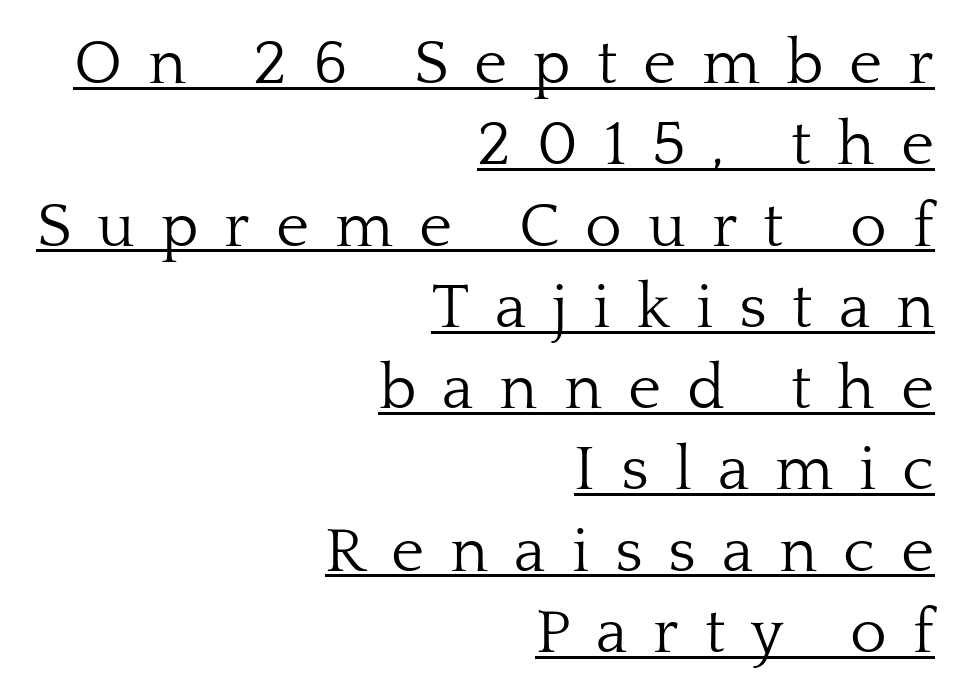
The typography opts for an upright posture over an oblique one. A student would call this right alignment; a typographer would say flush right, rag left. You can see a thin bar hugging the bottom of the glyphs. Small tapered or slab feet sit at the stroke ends, so this counts as serif.
